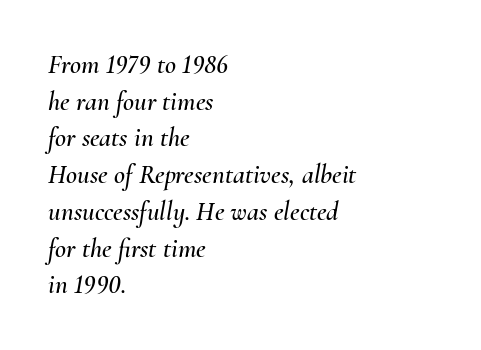
Students, observe: this is what conventionally led text looks like. Casual observation: everything's shoved over to the left. Between one letter and the next there's only the usual sliver of space. Words float on clear page, feet unadorned. Looking at the ascenders, they clearly lean.
